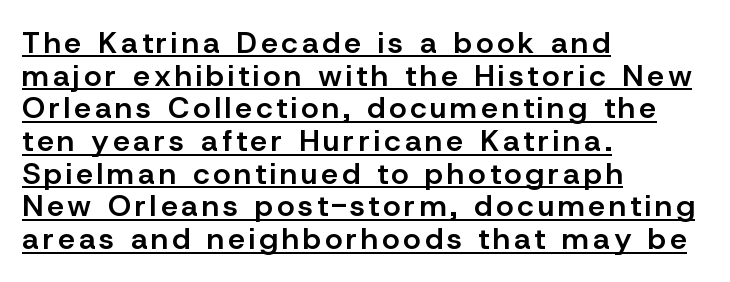
{"serif": "no", "italic": "no", "bold": "semi", "weight": "semibold", "width": "normal", "stroke_contrast": "low", "x_height": "medium", "monospaced": "no", "underline": "yes", "align": "left", "line_spacing": "tight", "line_spacing_ratio": 1.09, "glyph_px": 30}
